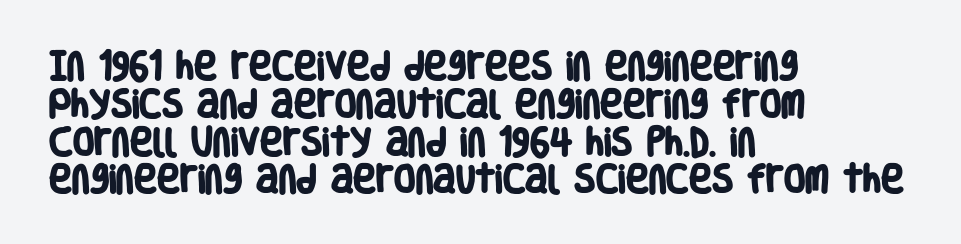
Q: Is the text bold? A: Yes.
Q: Is the typeface a serif or a sans-serif typeface? A: Sans-serif.
Q: Is the text underlined? A: No.
Q: How is the paragraph aligned? A: Left-aligned.
Q: Is the spacing between letters normal or unusually wide? A: Normal.
Q: Width (condensed, normal, or wide)? A: Condensed.
Q: Stroke contrast? A: Low.
Q: x-height? A: Large.
Q: Monospaced? A: No.
